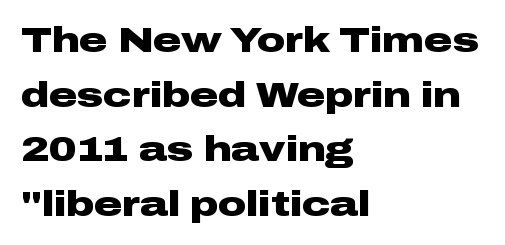
Ordinary non-slanted type is in use. The tracking reads as untouched default to a designer's eye. Quick note: underline off. I'd describe the lettering as bold — thick and assertive. Compared with typical paragraphs, the rows here are spaced about the same.
